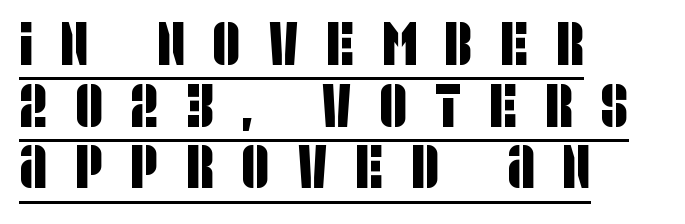
The image shows 61 px condensed sans-serif type; set left-aligned, tight line spacing (1.01x), unusually wide letter spacing (+0.45 em), underlined; low stroke contrast and a large x-height.
